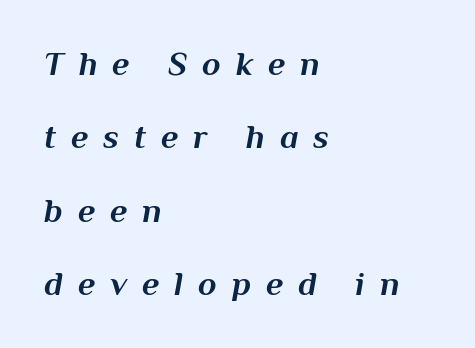
{"italic": "yes", "lean": "right", "slant_degrees": 10, "bold": "yes", "weight": "bold", "width": "normal", "stroke_contrast": "medium", "x_height": "medium", "monospaced": "no", "underline": "no", "align": "left", "line_spacing": "loose", "line_spacing_ratio": 2.16, "letter_spacing": "wide", "letter_spacing_em": 0.44, "glyph_px": 34}
